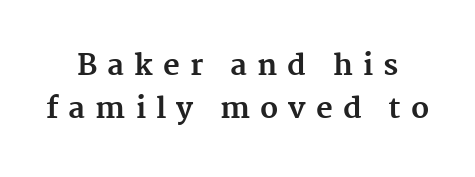
The rendering inserts visible extra space after every character. The block of text has a typical density, with ordinary space between rows. Each row of text sits above clean, open space. Here the designer chose a conventional face with non-uniform glyph widths. When letters stand straight like this, we call the style roman or upright.
